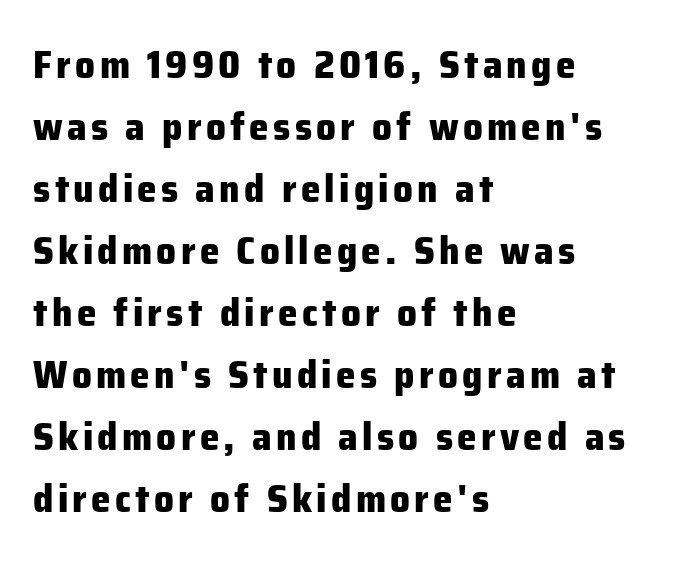
Only glyphs here, with clear space below each row. The rendering anchors every line to the left-hand side. Do the characters align in a grid? No, the font is proportional. These lines were composed using upright roman letters. Each letter's strokes conclude bluntly, with no projecting serifs. These lines sit exactly where default settings would place them.
